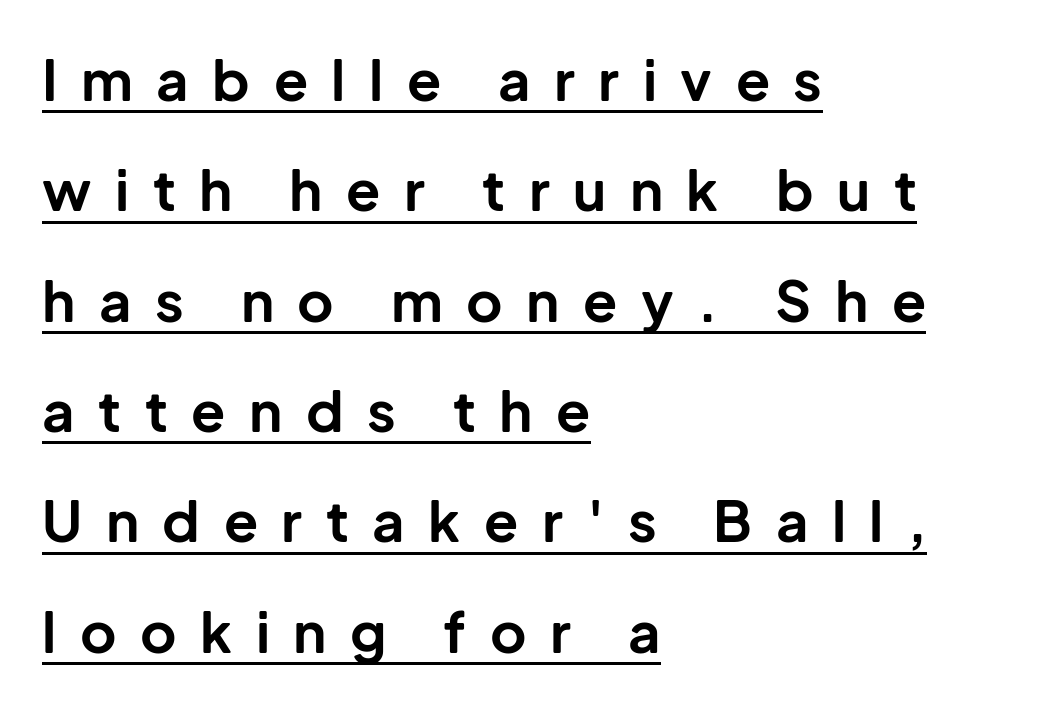
This is sans-serif lettering, the kind often seen on screens and signage. Varying glyph widths throughout — classic text-font behaviour. Heavy, bold letterforms. A student would call this left alignment; a typographer would say flush left, rag right. Loosely led — the rows are spread out.
